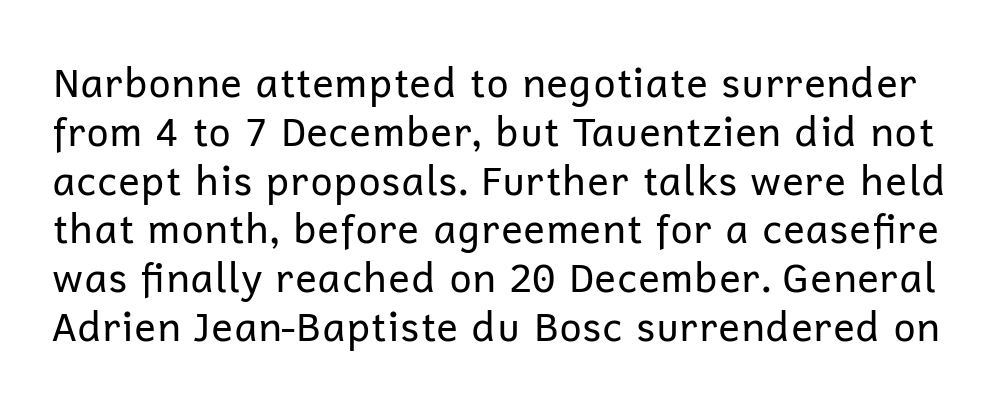
The image shows 40 px regular-weight sans-serif type, upright; set line spacing 1.22x, normal letter spacing, not underlined; low stroke contrast and a medium x-height.
